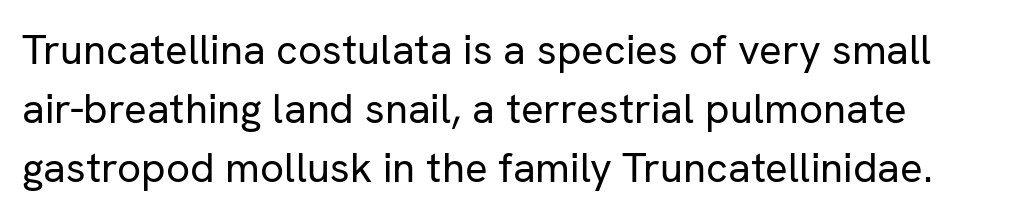
The image shows 42 px regular-weight sans-serif type, upright; set normal line spacing (1.41x), normal letter spacing, not underlined; low stroke contrast and a medium x-height.
